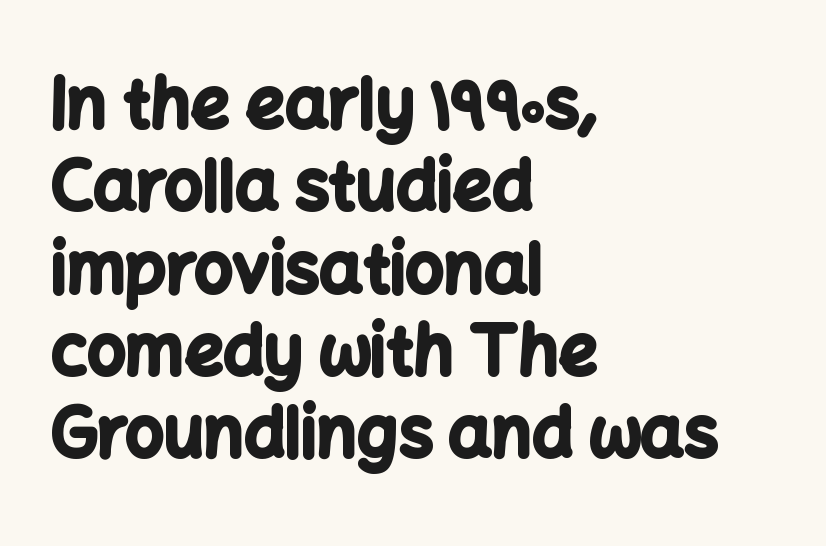
All the whitespace from short lines collects on the right. The face used here is rendered with its standard letterfit. In terms of letterform style, serifs are entirely absent. Caption: bold face, heavy strokes. Every stem runs plumb, perpendicular to the baseline. The string is rendered with underlining switched off.
